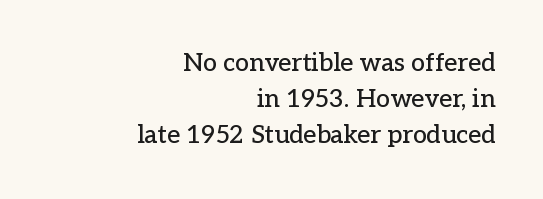
The image shows 25 px text type, upright; set right-aligned, normal line spacing (1.44x), normal letter spacing, not underlined.
